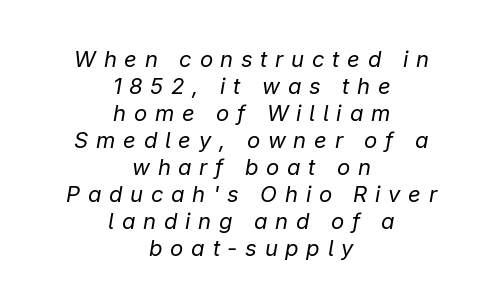
Q: Is the text bold? A: No.
Q: Is the text italic (slanted)? A: Yes, it leans right by about 9 degrees.
Q: Is the text underlined? A: No.
Q: How is the paragraph aligned? A: Centered.
Q: Is the spacing between letters normal or unusually wide? A: Unusually wide.
